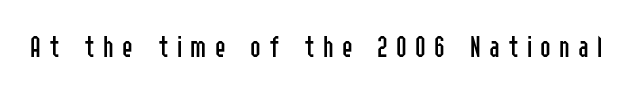
{"serif": "no", "italic": "no", "bold": "no", "weight": "regular", "width": "condensed", "stroke_contrast": "low", "x_height": "medium", "monospaced": "no", "underline": "no", "letter_spacing": "wide", "letter_spacing_em": 0.26, "glyph_px": 32}
